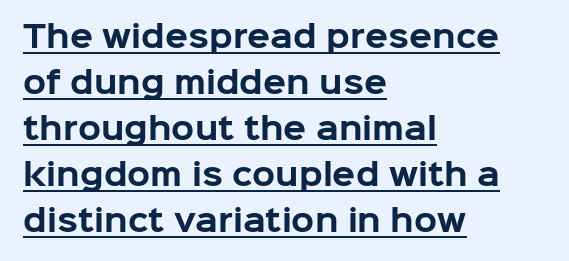
The image shows 30 px bold sans-serif type, upright; set left-aligned, normal line spacing (1.53x), normal letter spacing, underlined; low stroke contrast and a medium x-height.
